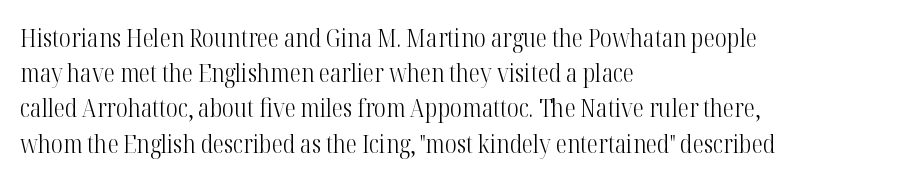
{"italic": "no", "bold": "no", "underline": "no", "align": "left", "line_spacing": "normal", "line_spacing_ratio": 1.41, "letter_spacing": "normal", "letter_spacing_em": 0.0, "glyph_px": 25}
